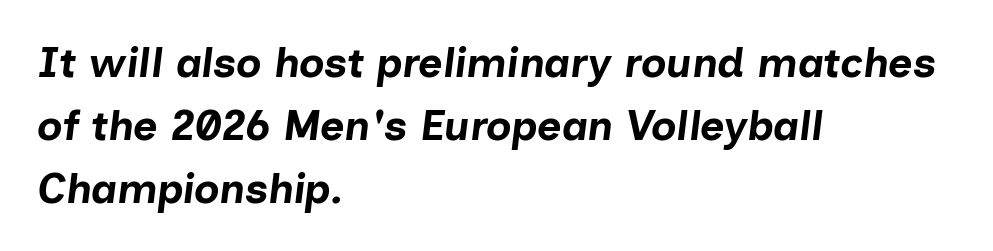
Q: Is the text bold? A: Yes.
Q: Is the text italic (slanted)? A: Yes, it leans right by about 7 degrees.
Q: Is the text underlined? A: No.
Q: How is the paragraph aligned? A: Left-aligned.
Q: Is the spacing between letters normal or unusually wide? A: Normal.
Q: Is the spacing between lines tight, normal or loose? A: Normal.
Q: Width (condensed, normal, or wide)? A: Normal.
Q: Stroke contrast? A: Low.
Q: x-height? A: Medium.
Q: Monospaced? A: No.
